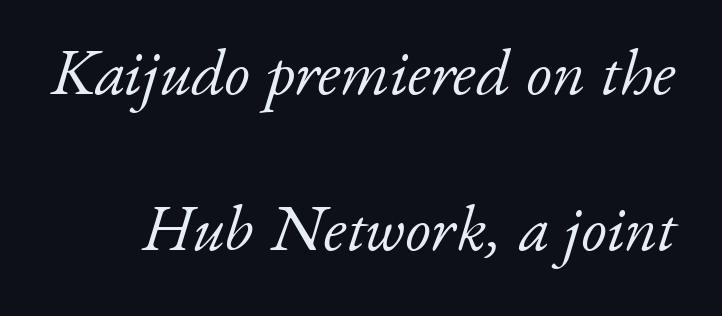
The image shows 65 px light serif type, italic (leaning right); set loose line spacing (2.4x), normal letter spacing, not underlined; low stroke contrast and a small x-height.
